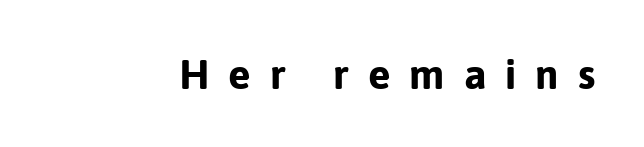
The image shows 42 px bold sans-serif type, upright; set unusually wide letter spacing (+0.45 em), not underlined; low stroke contrast and a medium x-height.
